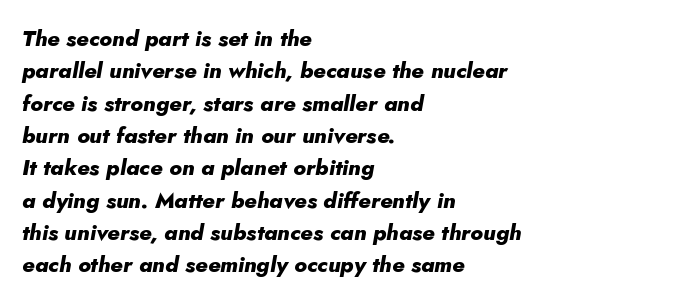
{"italic": "yes", "lean": "right", "slant_degrees": 10, "bold": "yes", "underline": "no", "align": "left", "line_spacing": "normal", "line_spacing_ratio": 1.47, "letter_spacing": "normal", "letter_spacing_em": 0.0, "glyph_px": 22}
